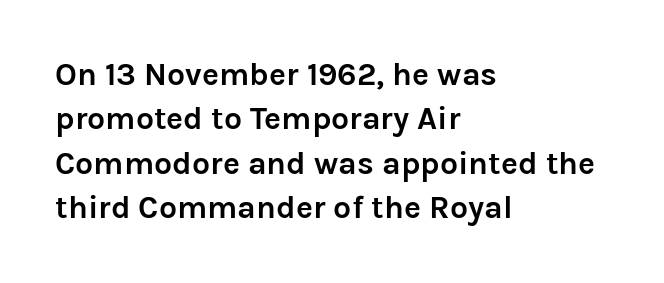
{"serif": "no", "italic": "no", "bold": "yes", "weight": "semibold", "width": "normal", "stroke_contrast": "low", "x_height": "medium", "monospaced": "no", "underline": "no", "align": "left", "line_spacing": "normal", "line_spacing_ratio": 1.39, "letter_spacing": "normal", "letter_spacing_em": 0.0, "glyph_px": 32}
